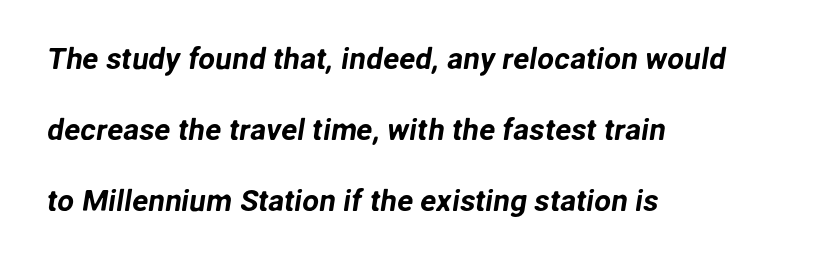
Loosely led — the rows are spread out. Bare-footed words on every line. Letter spacing: default. Do the characters align in a grid? No, the font is proportional. The rag falls on the right side of this text block.
